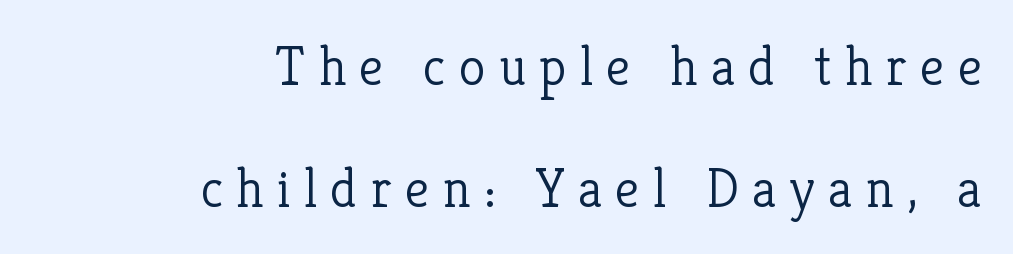
Q: Is the text bold? A: No.
Q: Is the text italic (slanted)? A: No, it is upright.
Q: Is the typeface a serif or a sans-serif typeface? A: Serif.
Q: Is the text underlined? A: No.
Q: How is the paragraph aligned? A: Right-aligned.
Q: Is the spacing between letters normal or unusually wide? A: Unusually wide.
Q: Is the spacing between lines tight, normal or loose? A: Loose.
Q: Width (condensed, normal, or wide)? A: Normal.
Q: Stroke contrast? A: Low.
Q: x-height? A: Medium.
Q: Monospaced? A: No.
